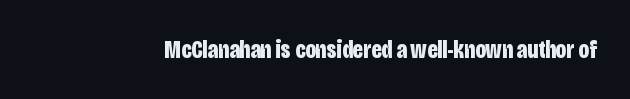
The image shows 25 px bold type, upright; set normal letter spacing, not underlined.
